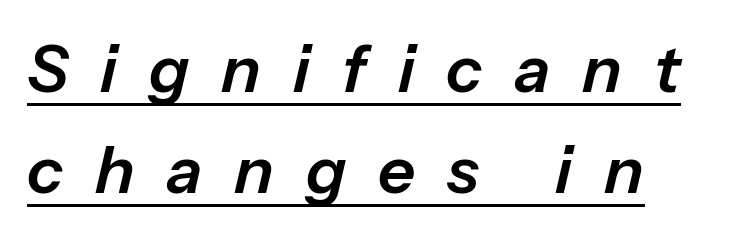
{"italic": "yes", "lean": "right", "slant_degrees": 13, "width": "normal", "stroke_contrast": "low", "x_height": "medium", "monospaced": "no", "underline": "yes", "align": "left", "line_spacing": "normal", "line_spacing_ratio": 1.56, "letter_spacing": "wide", "letter_spacing_em": 0.49, "glyph_px": 65}
